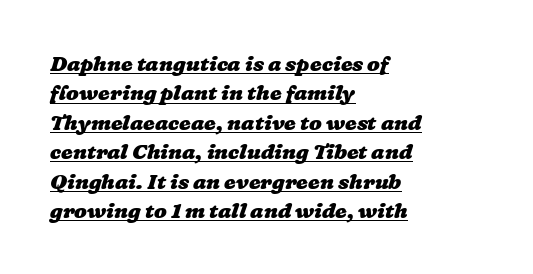
Q: Is the text bold? A: Yes.
Q: Is the text underlined? A: Yes.
Q: How is the paragraph aligned? A: Left-aligned.
Q: Is the spacing between letters normal or unusually wide? A: Normal.
Q: Is the spacing between lines tight, normal or loose? A: Normal.
